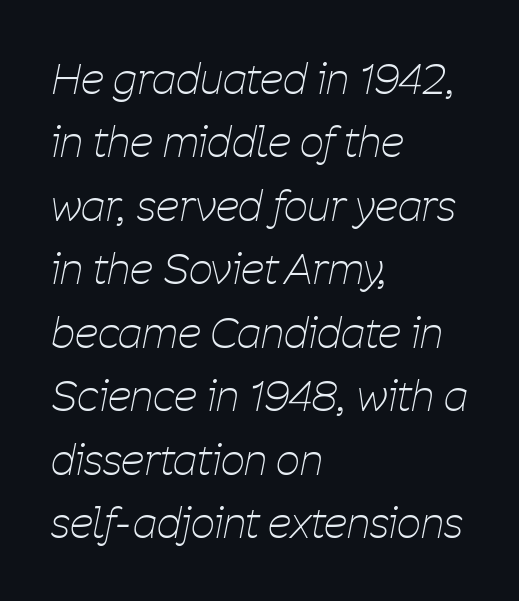
The image shows 42 px thin, condensed type, italic (leaning right); set left-aligned, normal line spacing (1.51x), normal letter spacing, not underlined; low stroke contrast and a medium x-height.
